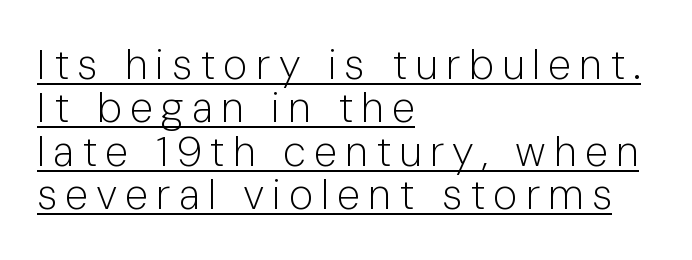
Q: Is the text bold? A: No.
Q: Is the text italic (slanted)? A: No, it is upright.
Q: Is the typeface a serif or a sans-serif typeface? A: Sans-serif.
Q: Is the text underlined? A: Yes.
Q: How is the paragraph aligned? A: Left-aligned.
Q: Is the spacing between lines tight, normal or loose? A: Tight.
Q: Width (condensed, normal, or wide)? A: Normal.
Q: Stroke contrast? A: Low.
Q: x-height? A: Medium.
Q: Monospaced? A: No.
